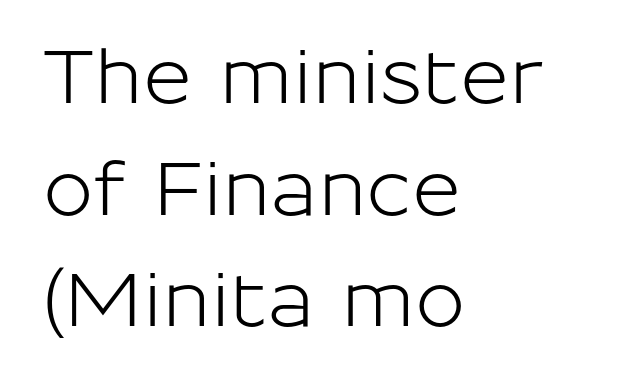
{"serif": "no", "italic": "no", "width": "normal", "stroke_contrast": "low", "x_height": "medium", "monospaced": "no", "underline": "no", "align": "left", "line_spacing": "normal", "line_spacing_ratio": 1.49, "letter_spacing": "normal", "letter_spacing_em": 0.0, "glyph_px": 75}
